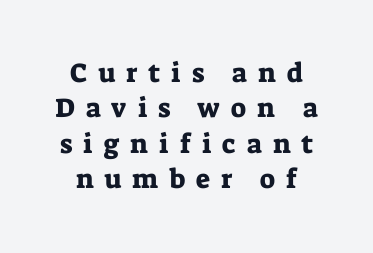
The image shows 27 px text type, upright; set normal line spacing (1.31x), unusually wide letter spacing (+0.41 em), not underlined.
